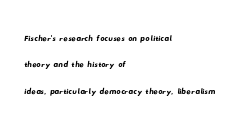
Q: Is the text underlined? A: No.
Q: How is the paragraph aligned? A: Left-aligned.
Q: Is the spacing between letters normal or unusually wide? A: Normal.
Q: Is the spacing between lines tight, normal or loose? A: Normal.
